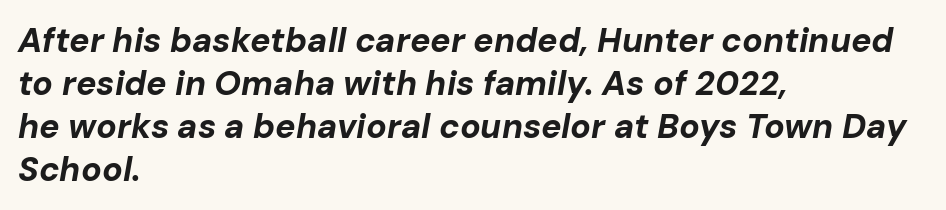
The image shows 34 px bold type, italic (leaning right); set left-aligned, normal line spacing (1.26x), normal letter spacing, not underlined; low stroke contrast and a medium x-height.
